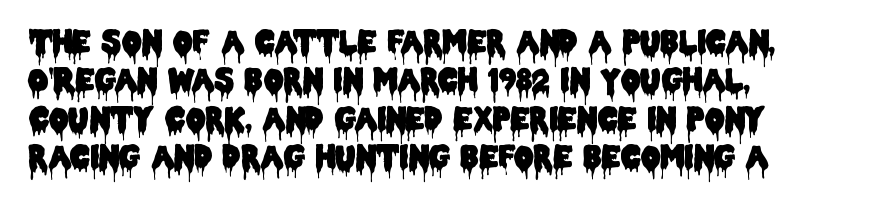
{"serif": "no", "italic": "no", "width": "condensed", "stroke_contrast": "low", "x_height": "large", "monospaced": "no", "underline": "no", "align": "left", "line_spacing_ratio": 1.24, "letter_spacing": "normal", "letter_spacing_em": 0.0, "glyph_px": 31}
